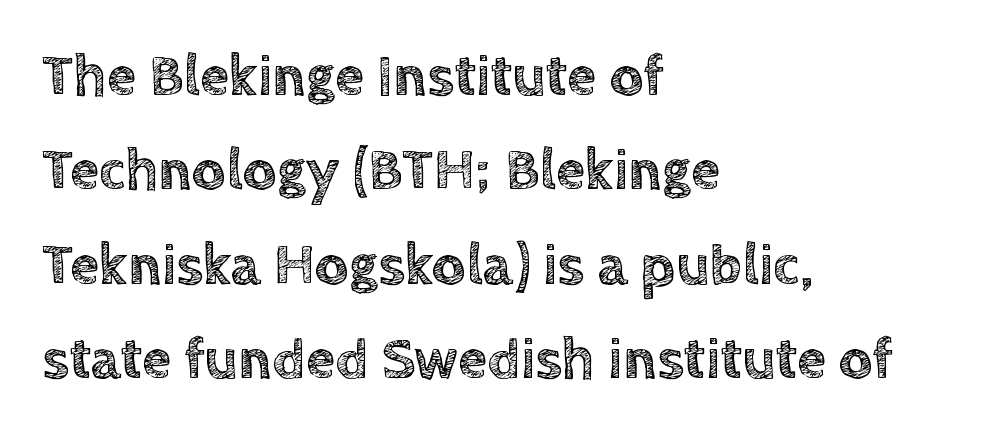
This sample uses plain, unmodified letter spacing. Looks like regular typesetting: each glyph gets only the width it needs. The axis of the letterforms is exactly vertical. The baseline area is clear.
